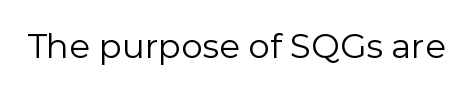
The image shows 34 px regular-weight sans-serif type, upright; set normal letter spacing, not underlined; low stroke contrast and a medium x-height.
